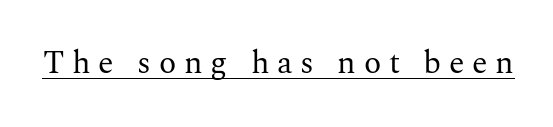
Q: Is the text bold? A: No.
Q: Is the text italic (slanted)? A: No, it is upright.
Q: Is the typeface a serif or a sans-serif typeface? A: Serif.
Q: Is the text underlined? A: Yes.
Q: Is the spacing between letters normal or unusually wide? A: Unusually wide.
Q: Width (condensed, normal, or wide)? A: Normal.
Q: Stroke contrast? A: Medium.
Q: x-height? A: Medium.
Q: Monospaced? A: No.
